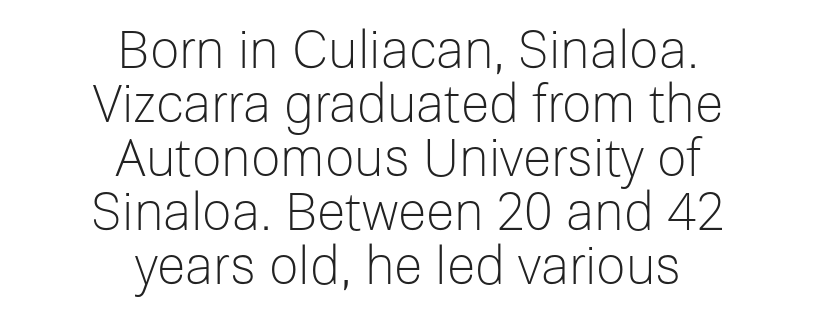
{"serif": "no", "italic": "no", "bold": "no", "weight": "light", "width": "normal", "stroke_contrast": "low", "x_height": "medium", "monospaced": "no", "underline": "no", "align": "center", "line_spacing": "tight", "line_spacing_ratio": 1.04, "letter_spacing": "normal", "letter_spacing_em": 0.0, "glyph_px": 52}
